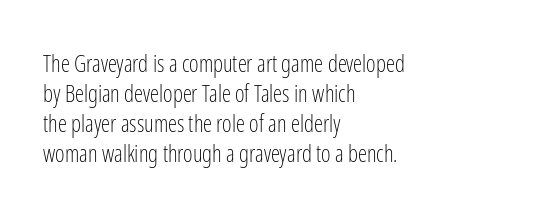
{"italic": "no", "bold": "no", "underline": "no", "align": "left", "line_spacing": "normal", "line_spacing_ratio": 1.31, "letter_spacing": "normal", "letter_spacing_em": 0.0, "glyph_px": 23}
